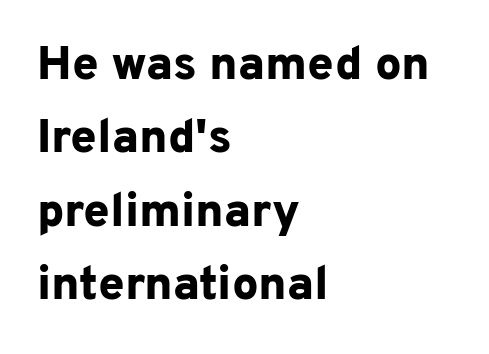
Are there feet on the stems? There aren't — it's a sans. The string is rendered with underlining switched off. Designer's note — italics off, roman on. Line spacing here is normal. Honestly, the letter spacing is just normal — you wouldn't notice it. Is the block centered? No — it sits flush against the left margin.
